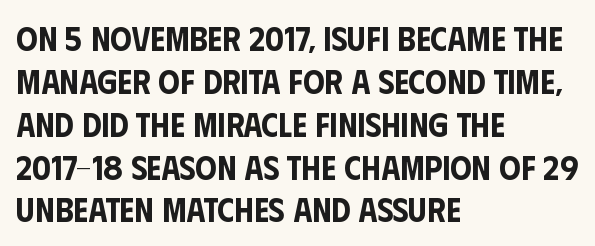
Summary of vertical rhythm: regular, with standard interline spacing. Beneath every word, the page is bare. No italicization has been applied; the sample stays upright. A sans-serif font was chosen for this passage.
